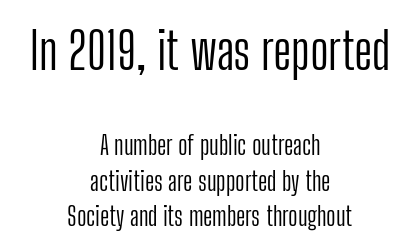
Italic: no, the glyphs are upright roman. These lines keep a tight, regular rhythm from letter to letter. How would I describe the line gaps? Plain and ordinary. Nope, no serifs anywhere on these letters. The gap between lines stays unmarked. This reads as an unemphasized weight, regular at the heaviest.
